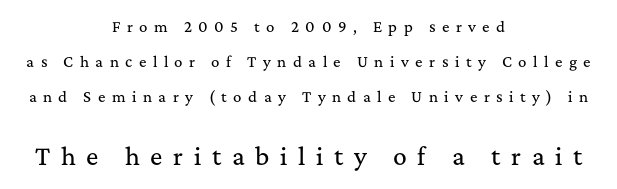
Q: Is the text italic (slanted)? A: No, it is upright.
Q: Is the text underlined? A: No.
Q: How is the paragraph aligned? A: Centered.
Q: Is the spacing between letters normal or unusually wide? A: Unusually wide.
Q: Is the spacing between lines tight, normal or loose? A: Loose.
Q: Which block of text is set in a larger size, the first (top) or the second (bottom)? A: The second (bottom) one.
